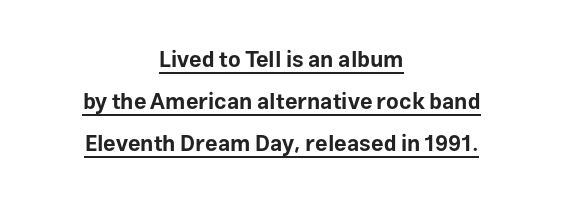
Q: Is the text bold? A: Yes.
Q: Is the text italic (slanted)? A: No, it is upright.
Q: Is the text underlined? A: Yes.
Q: How is the paragraph aligned? A: Centered.
Q: Is the spacing between letters normal or unusually wide? A: Normal.
Q: Is the spacing between lines tight, normal or loose? A: Loose.
